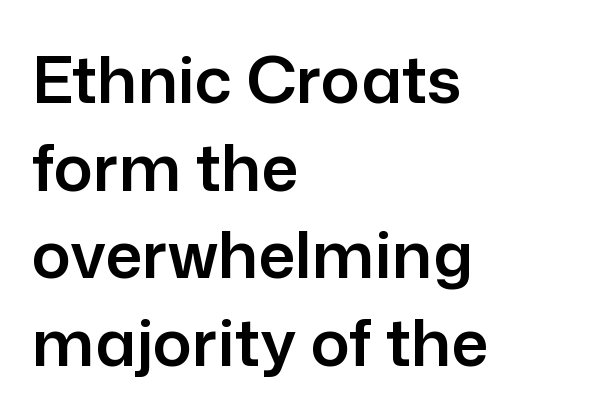
Q: Is the text italic (slanted)? A: No, it is upright.
Q: Is the typeface a serif or a sans-serif typeface? A: Sans-serif.
Q: Is the text underlined? A: No.
Q: How is the paragraph aligned? A: Left-aligned.
Q: Is the spacing between letters normal or unusually wide? A: Normal.
Q: Is the spacing between lines tight, normal or loose? A: Normal.
Q: Width (condensed, normal, or wide)? A: Normal.
Q: Stroke contrast? A: Low.
Q: x-height? A: Medium.
Q: Monospaced? A: No.
